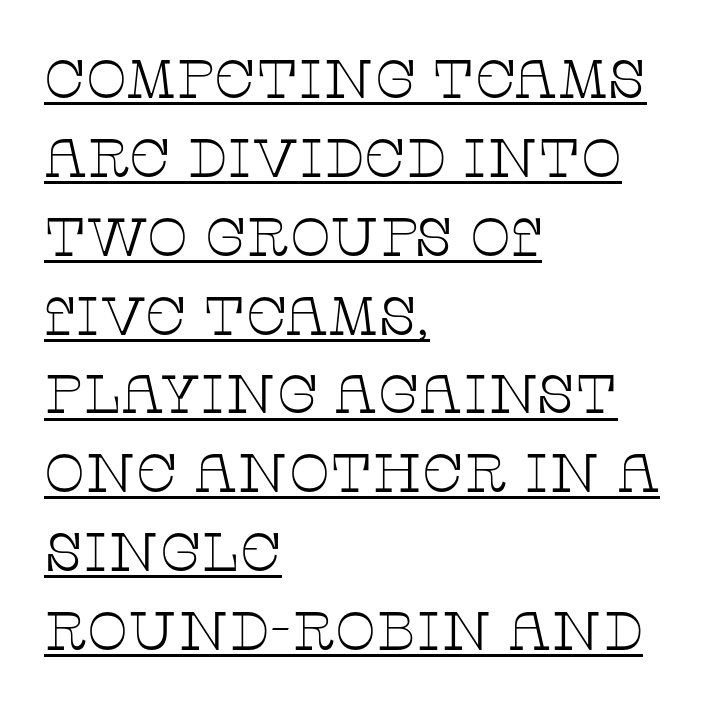
Does extra space separate the letters? No, they use regular spacing. Notice how a bar underscores the lettering throughout. The type family on display is of the serif kind. Weight: regular or lighter. If you measured baseline to baseline, you'd find a middling distance. The paragraph shown leans on its left margin.
